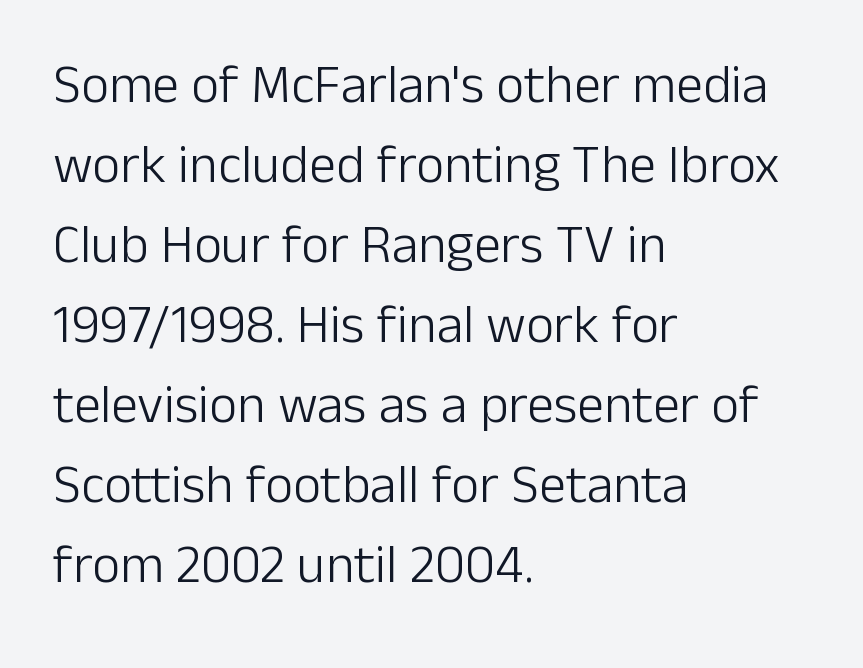
Weight class: somewhere from thin through regular. Note: no serifs on the glyphs. You can tell it's not italic because the verticals are truly vertical. These lines stack with their left ends in a neat column.
